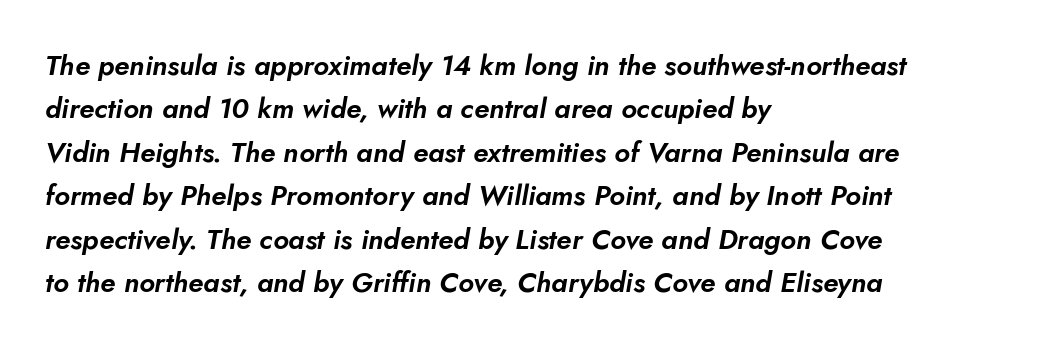
{"italic": "yes", "lean": "right", "slant_degrees": 5, "width": "normal", "stroke_contrast": "low", "x_height": "small", "monospaced": "no", "underline": "no", "align": "left", "line_spacing": "normal", "line_spacing_ratio": 1.55, "letter_spacing": "normal", "letter_spacing_em": 0.0, "glyph_px": 28}
